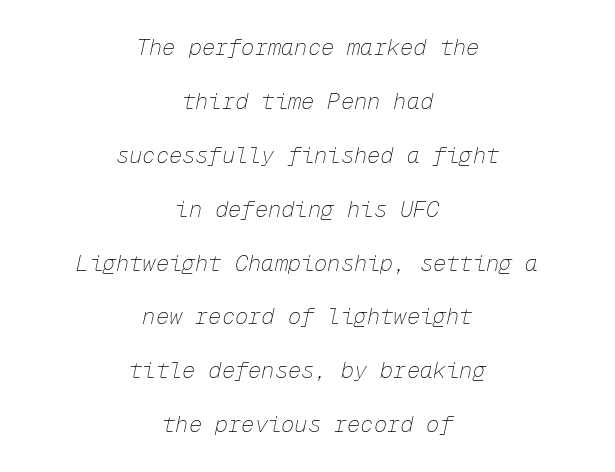
Q: Is the text bold? A: No.
Q: Is the text italic (slanted)? A: Yes, it leans right by about 12 degrees.
Q: Is the text underlined? A: No.
Q: How is the paragraph aligned? A: Centered.
Q: Is the spacing between letters normal or unusually wide? A: Normal.
Q: Is the spacing between lines tight, normal or loose? A: Loose.
